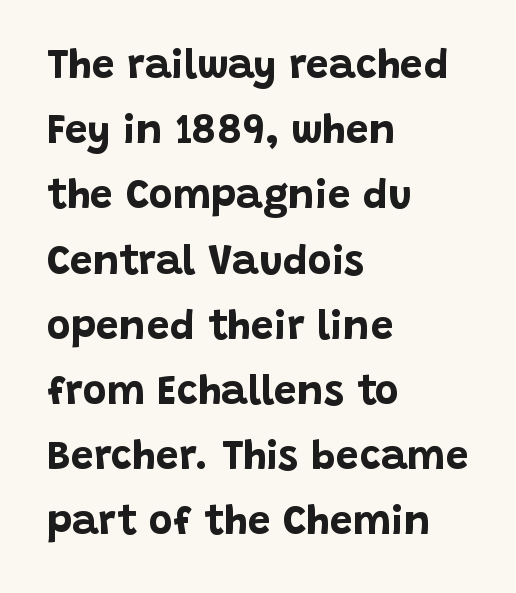
Do the characters align in a grid? No, the font is proportional. Check under the words: just untouched page. Characters remain perfectly vertical along every line. The rendering shows plain stroke endings on the letterforms — a sans-serif design. Nobody touched the tracking dial on this one. You'd pick this weight for a headline — it's a proper bold.
